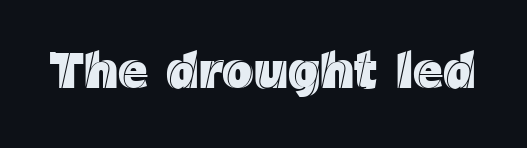
{"italic": "no", "width": "normal", "x_height": "medium", "monospaced": "no", "underline": "no", "letter_spacing": "normal", "letter_spacing_em": 0.0, "glyph_px": 52}
